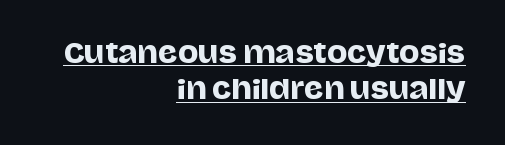
The lettering holds an erect, upright posture throughout. The passage shown has conventional tracking throughout. Compared with undecorated copy, this sample adds a rule below the words. The ragged edge is on the left, which tells us the setting is flush right. What's the leading like? Ordinary, nothing unusual.
